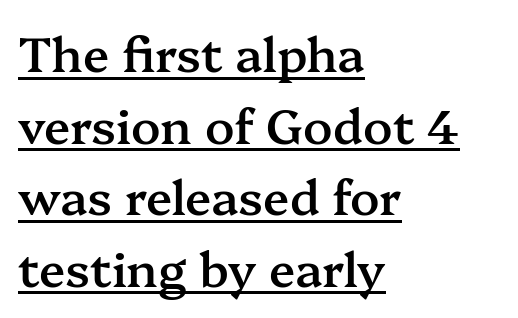
Q: Is the text bold? A: Semi-bold.
Q: Is the text italic (slanted)? A: No, it is upright.
Q: Is the typeface a serif or a sans-serif typeface? A: Serif.
Q: Is the text underlined? A: Yes.
Q: How is the paragraph aligned? A: Left-aligned.
Q: Is the spacing between letters normal or unusually wide? A: Normal.
Q: Is the spacing between lines tight, normal or loose? A: Normal.
Q: Width (condensed, normal, or wide)? A: Normal.
Q: Stroke contrast? A: Medium.
Q: x-height? A: Medium.
Q: Monospaced? A: No.
